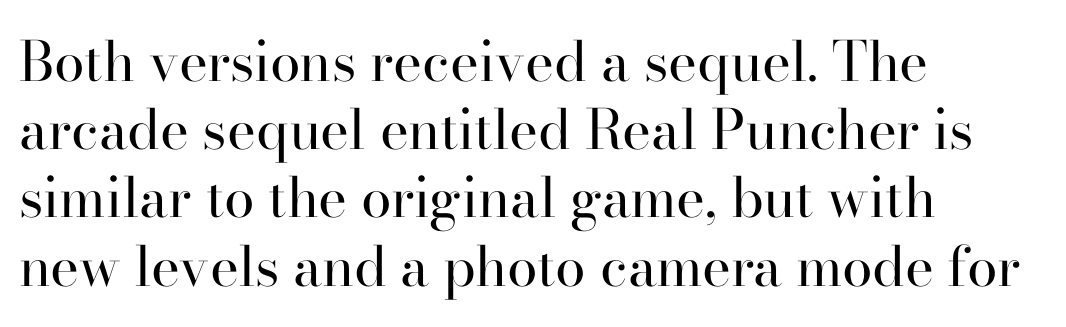
Q: Is the text bold? A: No.
Q: Is the text italic (slanted)? A: No, it is upright.
Q: Is the typeface a serif or a sans-serif typeface? A: Serif.
Q: Is the text underlined? A: No.
Q: How is the paragraph aligned? A: Left-aligned.
Q: Is the spacing between letters normal or unusually wide? A: Normal.
Q: Width (condensed, normal, or wide)? A: Normal.
Q: Stroke contrast? A: High.
Q: x-height? A: Small.
Q: Monospaced? A: No.
